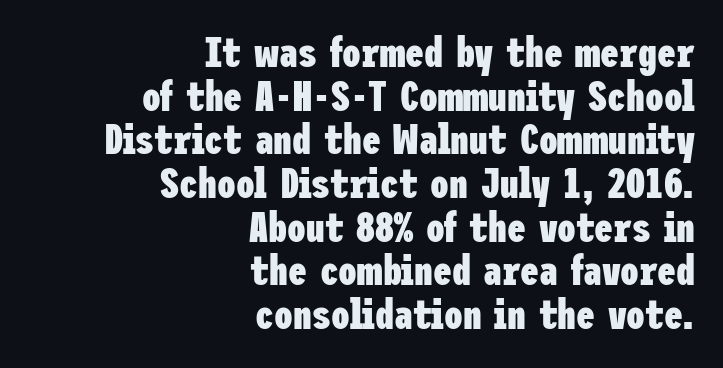
Q: Is the text bold? A: Yes.
Q: Is the text italic (slanted)? A: No, it is upright.
Q: Is the typeface a serif or a sans-serif typeface? A: Sans-serif.
Q: Is the text underlined? A: No.
Q: How is the paragraph aligned? A: Right-aligned.
Q: Is the spacing between letters normal or unusually wide? A: Normal.
Q: Is the spacing between lines tight, normal or loose? A: Tight.
Q: Width (condensed, normal, or wide)? A: Condensed.
Q: Stroke contrast? A: Low.
Q: x-height? A: Medium.
